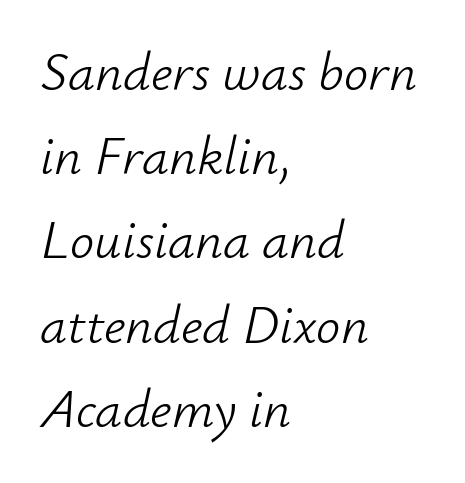
This reads as an unemphasized weight, regular at the heaviest. Normally led — the rows are evenly, conventionally spaced. Is this a fixed-width face? No — the glyphs have proportional, varying widths. Standard letterfit; no display-style spreading of the glyphs. Casual observation: everything's shoved over to the left.
